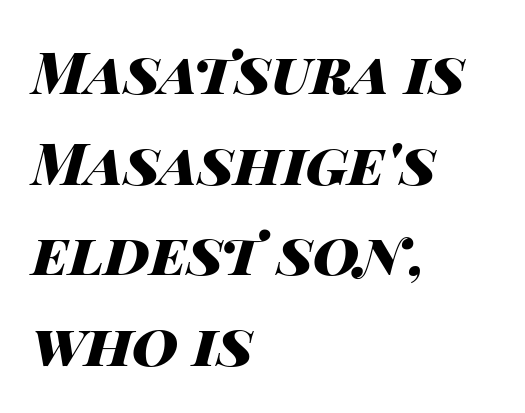
Q: Is the text bold? A: Yes.
Q: Is the text italic (slanted)? A: Yes, it leans right by about 14 degrees.
Q: Is the text underlined? A: No.
Q: How is the paragraph aligned? A: Left-aligned.
Q: Is the spacing between letters normal or unusually wide? A: Normal.
Q: Is the spacing between lines tight, normal or loose? A: Normal.
Q: Width (condensed, normal, or wide)? A: Wide.
Q: Stroke contrast? A: High.
Q: x-height? A: Large.
Q: Monospaced? A: No.
